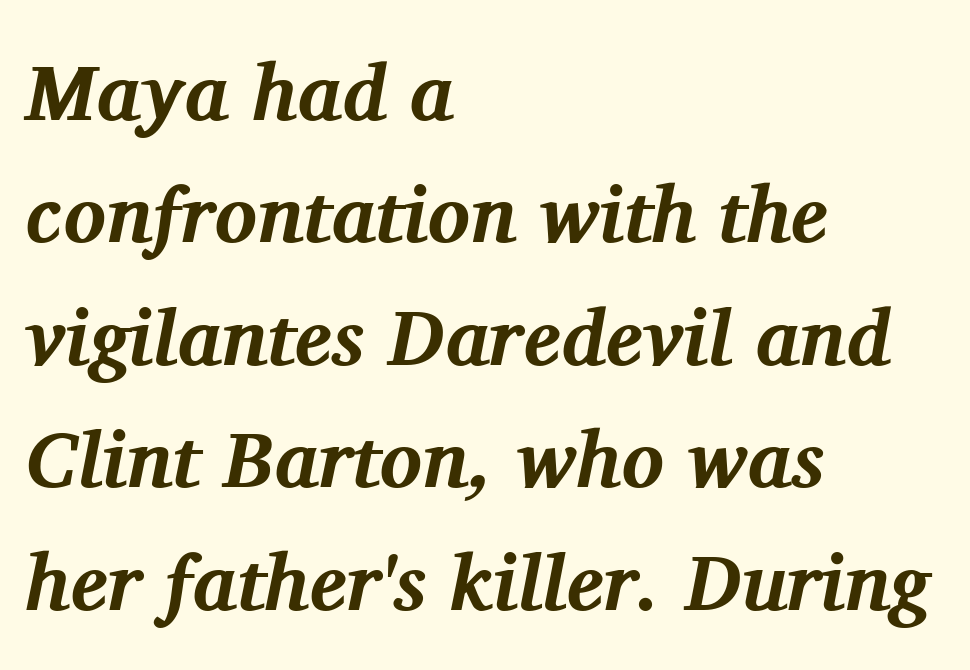
Q: Is the text bold? A: Yes.
Q: Is the text italic (slanted)? A: Yes, it leans right by about 11 degrees.
Q: Is the typeface a serif or a sans-serif typeface? A: Serif.
Q: Is the text underlined? A: No.
Q: How is the paragraph aligned? A: Left-aligned.
Q: Is the spacing between letters normal or unusually wide? A: Normal.
Q: Is the spacing between lines tight, normal or loose? A: Normal.
Q: Width (condensed, normal, or wide)? A: Normal.
Q: Stroke contrast? A: Medium.
Q: x-height? A: Medium.
Q: Monospaced? A: No.
